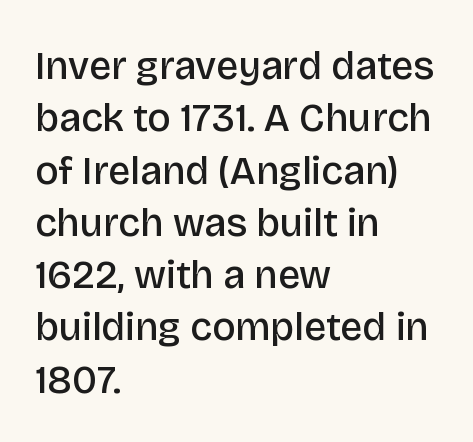
Q: Is the text bold? A: Semi-bold.
Q: Is the text italic (slanted)? A: No, it is upright.
Q: Is the typeface a serif or a sans-serif typeface? A: Sans-serif.
Q: Is the text underlined? A: No.
Q: How is the paragraph aligned? A: Left-aligned.
Q: Is the spacing between letters normal or unusually wide? A: Normal.
Q: Is the spacing between lines tight, normal or loose? A: Normal.
Q: Width (condensed, normal, or wide)? A: Normal.
Q: Stroke contrast? A: Low.
Q: x-height? A: Large.
Q: Monospaced? A: No.
